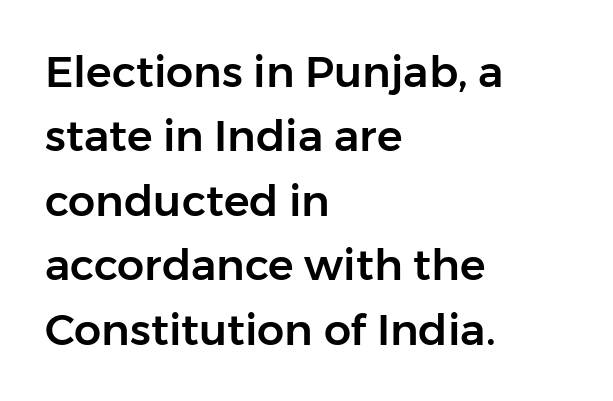
{"serif": "no", "italic": "no", "width": "normal", "stroke_contrast": "low", "x_height": "medium", "monospaced": "no", "underline": "no", "align": "left", "line_spacing": "normal", "line_spacing_ratio": 1.5, "letter_spacing": "normal", "letter_spacing_em": 0.0, "glyph_px": 43}
